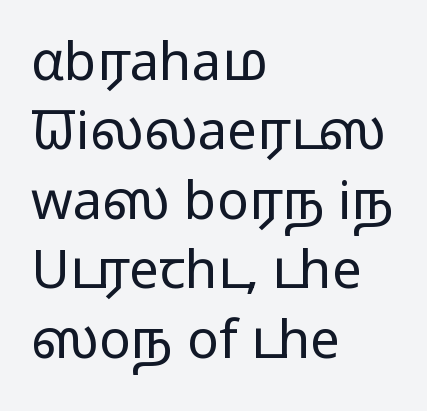
{"serif": "no", "italic": "no", "bold": "no", "weight": "light", "width": "wide", "stroke_contrast": "low", "x_height": "medium", "monospaced": "no", "underline": "no", "align": "left", "line_spacing": "normal", "line_spacing_ratio": 1.31, "letter_spacing": "normal", "letter_spacing_em": 0.0, "glyph_px": 53}
